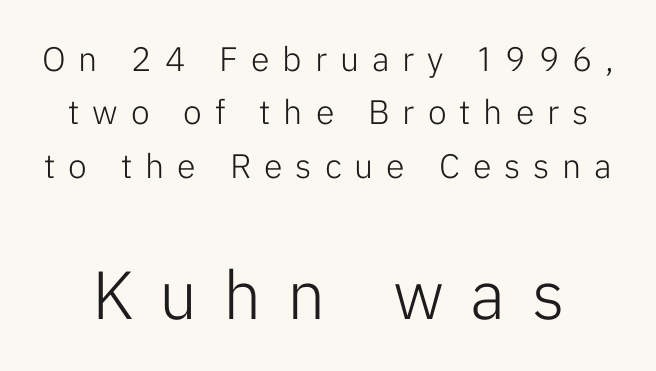
The image shows 68 px light sans-serif type, upright; set normal line spacing (1.57x), unusually wide letter spacing (+0.38 em), not underlined; the second (bottom) block is 2.0x larger; low stroke contrast and a medium x-height.
